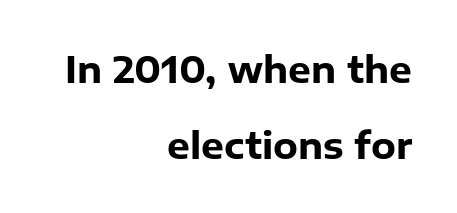
Q: Is the text bold? A: Yes.
Q: Is the text italic (slanted)? A: No, it is upright.
Q: Is the typeface a serif or a sans-serif typeface? A: Sans-serif.
Q: Is the text underlined? A: No.
Q: How is the paragraph aligned? A: Right-aligned.
Q: Is the spacing between letters normal or unusually wide? A: Normal.
Q: Is the spacing between lines tight, normal or loose? A: Loose.
Q: Width (condensed, normal, or wide)? A: Normal.
Q: Stroke contrast? A: Low.
Q: x-height? A: Medium.
Q: Monospaced? A: No.
